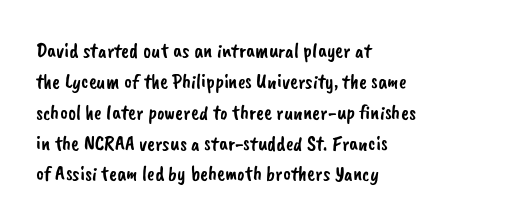
The lines in this sample share a left origin and differ only in where they stop. Underline: absent. If you measured baseline to baseline, you'd find a middling distance. Caption: standard tracking, unaltered.
